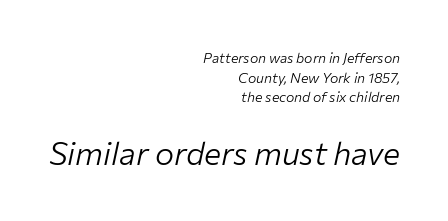
Q: Is the text bold? A: No.
Q: Is the text italic (slanted)? A: Yes, it leans right by about 12 degrees.
Q: Is the text underlined? A: No.
Q: How is the paragraph aligned? A: Right-aligned.
Q: Is the spacing between letters normal or unusually wide? A: Normal.
Q: Is the spacing between lines tight, normal or loose? A: Normal.
Q: Which block of text is set in a larger size, the first (top) or the second (bottom)? A: The second (bottom) one.
Q: Width (condensed, normal, or wide)? A: Normal.
Q: Stroke contrast? A: Low.
Q: x-height? A: Medium.
Q: Monospaced? A: No.
